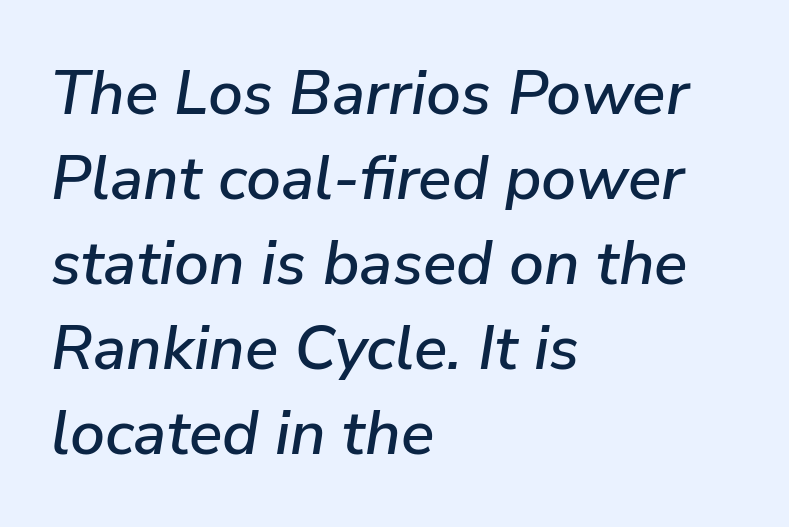
{"italic": "yes", "lean": "right", "slant_degrees": 9, "width": "normal", "stroke_contrast": "low", "x_height": "medium", "monospaced": "no", "underline": "no", "align": "left", "line_spacing": "normal", "line_spacing_ratio": 1.37, "letter_spacing": "normal", "letter_spacing_em": 0.0, "glyph_px": 62}
